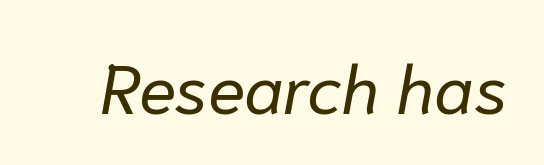
The image shows 69 px regular-weight type, italic (leaning right); set normal letter spacing, not underlined; low stroke contrast and a medium x-height.
